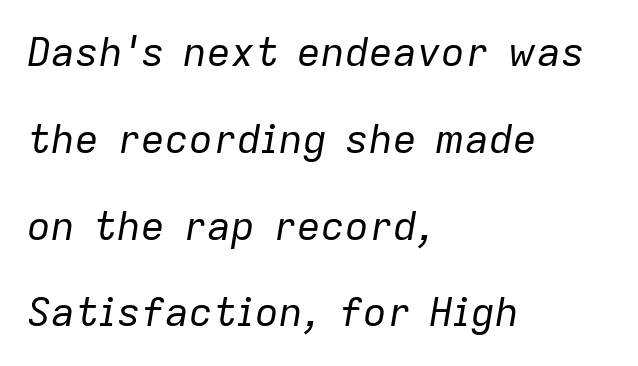
The image shows 40 px regular-weight type, italic (leaning right); set left-aligned, loose line spacing (2.17x), normal letter spacing, not underlined; low stroke contrast and a medium x-height.
